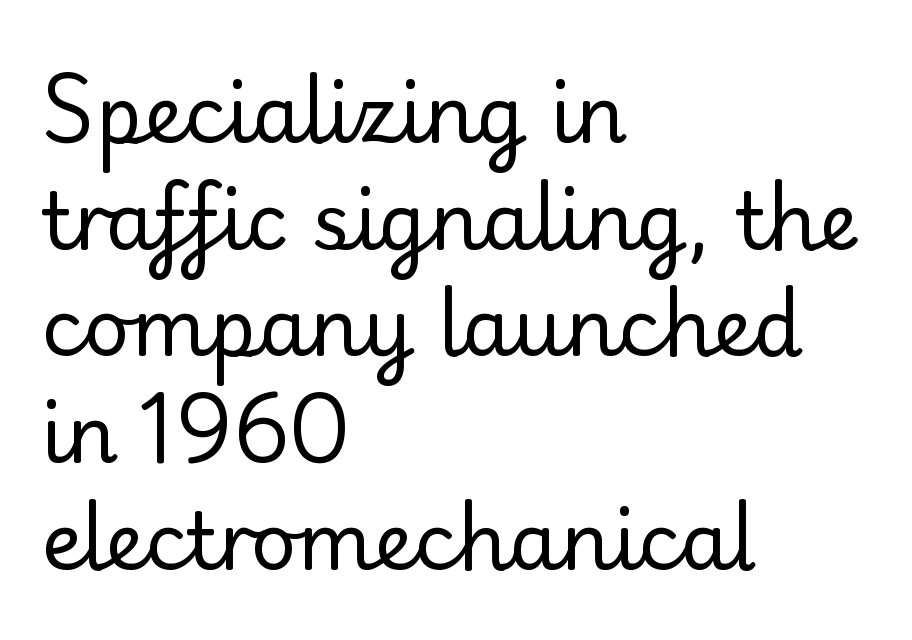
The image shows 79 px regular-weight sans-serif type, upright; set left-aligned, normal line spacing (1.35x), normal letter spacing, not underlined; low stroke contrast and a small x-height.
